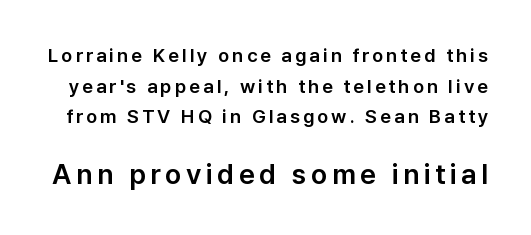
Q: Is the text italic (slanted)? A: No, it is upright.
Q: Is the typeface a serif or a sans-serif typeface? A: Sans-serif.
Q: Is the text underlined? A: No.
Q: Is the spacing between lines tight, normal or loose? A: Normal.
Q: Which block of text is set in a larger size, the first (top) or the second (bottom)? A: The second (bottom) one.
Q: Width (condensed, normal, or wide)? A: Normal.
Q: Stroke contrast? A: Low.
Q: x-height? A: Medium.
Q: Monospaced? A: No.
